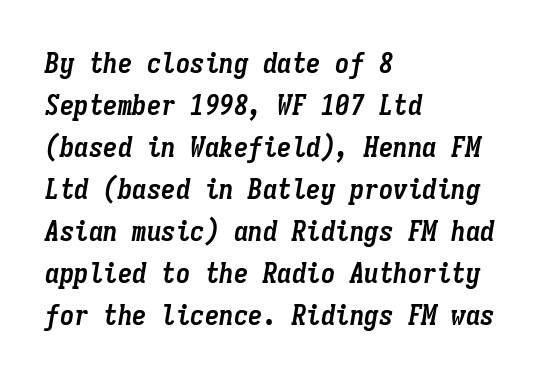
Q: Is the text bold? A: Yes.
Q: Is the text italic (slanted)? A: Yes, it leans right by about 9 degrees.
Q: Is the text underlined? A: No.
Q: How is the paragraph aligned? A: Left-aligned.
Q: Is the spacing between letters normal or unusually wide? A: Normal.
Q: Is the spacing between lines tight, normal or loose? A: Normal.
Q: Width (condensed, normal, or wide)? A: Condensed.
Q: Stroke contrast? A: Low.
Q: x-height? A: Medium.
Q: Monospaced? A: Yes.
